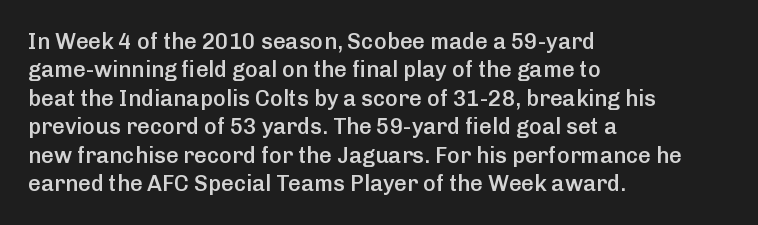
{"italic": "no", "bold": "semi", "underline": "no", "align": "left", "line_spacing": "normal", "line_spacing_ratio": 1.29, "letter_spacing": "normal", "letter_spacing_em": 0.0, "glyph_px": 22}
